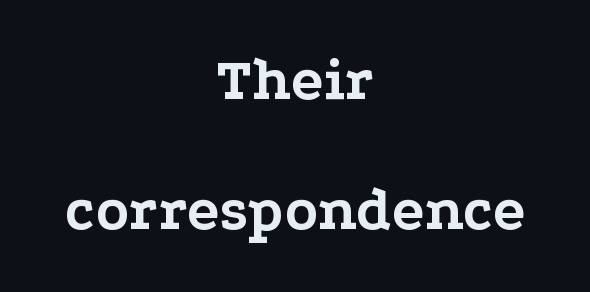
{"serif": "yes", "italic": "no", "bold": "yes", "weight": "bold", "width": "wide", "stroke_contrast": "low", "x_height": "medium", "monospaced": "no", "underline": "no", "align": "center", "line_spacing": "loose", "line_spacing_ratio": 2.17, "letter_spacing": "normal", "letter_spacing_em": 0.0, "glyph_px": 60}
